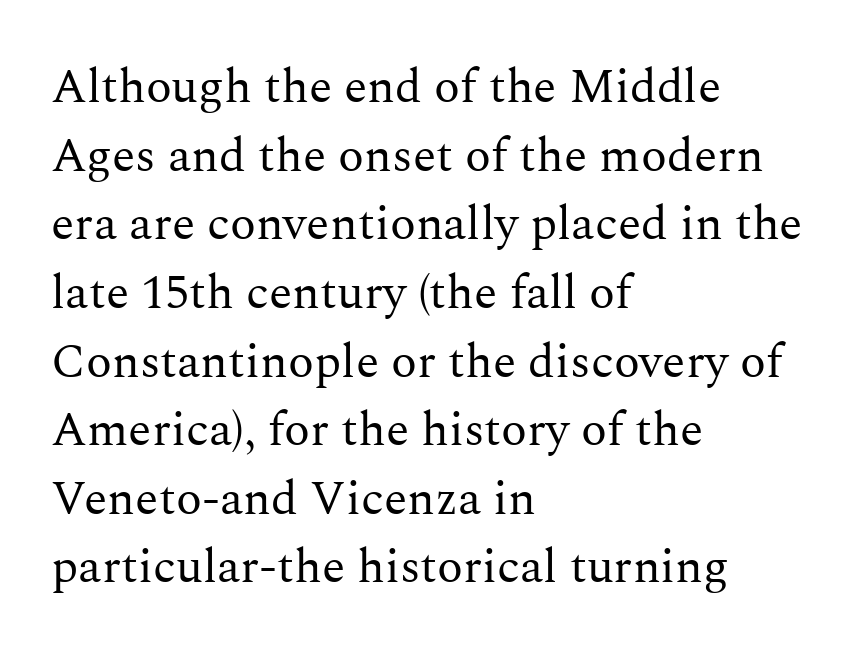
{"serif": "yes", "italic": "no", "bold": "no", "weight": "regular", "width": "normal", "stroke_contrast": "medium", "x_height": "medium", "monospaced": "no", "underline": "no", "align": "left", "line_spacing": "normal", "line_spacing_ratio": 1.43, "letter_spacing": "normal", "letter_spacing_em": 0.0, "glyph_px": 48}
